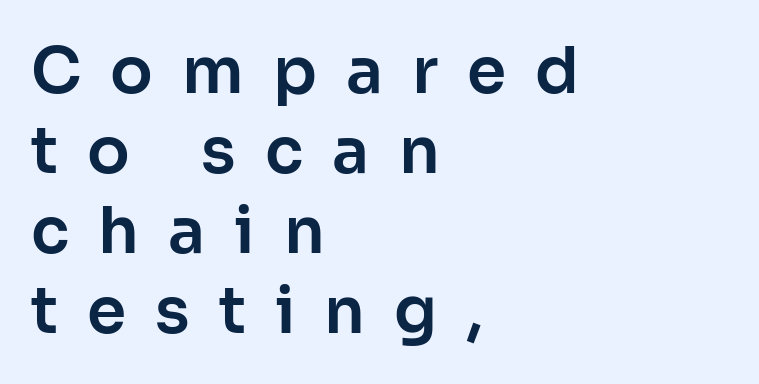
Lines of text with bare space underneath. There is plenty of visible air inserted between adjacent glyphs. The passage shown is typeset with a sans-serif family. Spacing verdict: proportional, widths tailored to each character. When letters stand straight like this, we call the style roman or upright. Leftover space on each line is placed entirely after the last word.
